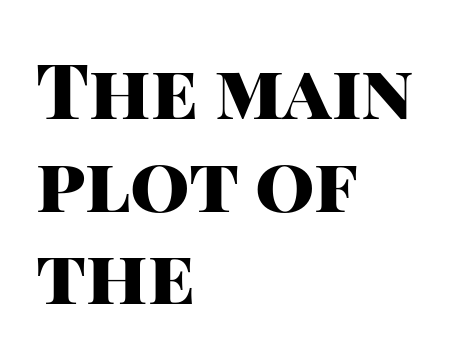
Q: Is the text bold? A: Yes.
Q: Is the text italic (slanted)? A: No, it is upright.
Q: Is the typeface a serif or a sans-serif typeface? A: Sans-serif.
Q: Is the text underlined? A: No.
Q: How is the paragraph aligned? A: Left-aligned.
Q: Is the spacing between letters normal or unusually wide? A: Normal.
Q: Width (condensed, normal, or wide)? A: Normal.
Q: Stroke contrast? A: High.
Q: x-height? A: Large.
Q: Monospaced? A: No.
